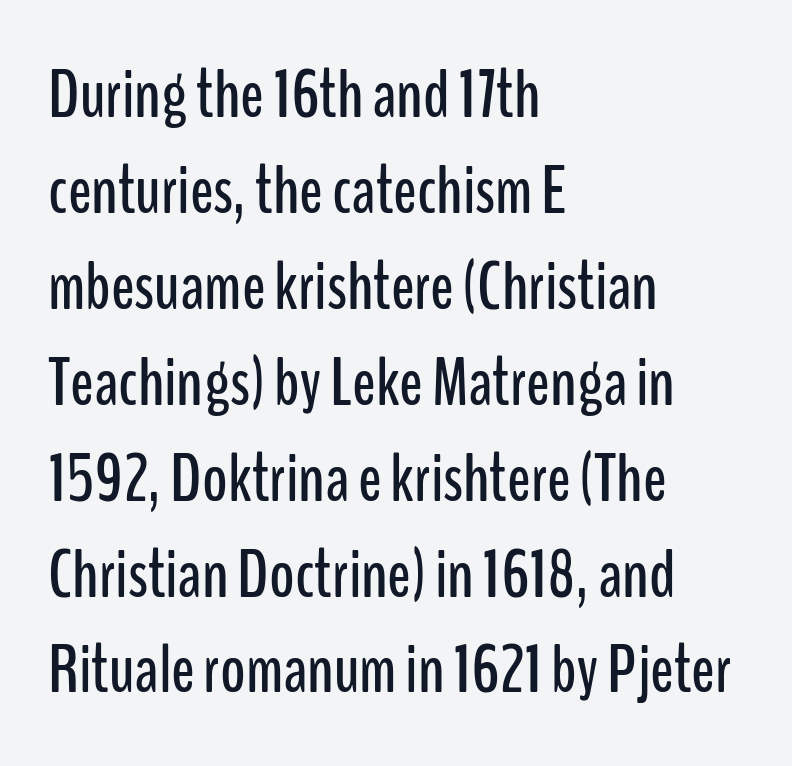
The image shows 69 px condensed sans-serif type, upright; set left-aligned, normal line spacing (1.39x), normal letter spacing, not underlined; low stroke contrast and a medium x-height.
